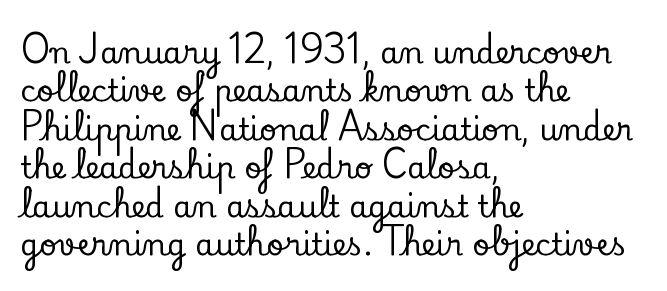
{"italic": "no", "width": "normal", "stroke_contrast": "low", "x_height": "small", "monospaced": "no", "underline": "no", "align": "left", "line_spacing": "normal", "line_spacing_ratio": 1.28, "letter_spacing": "normal", "letter_spacing_em": 0.0, "glyph_px": 30}
